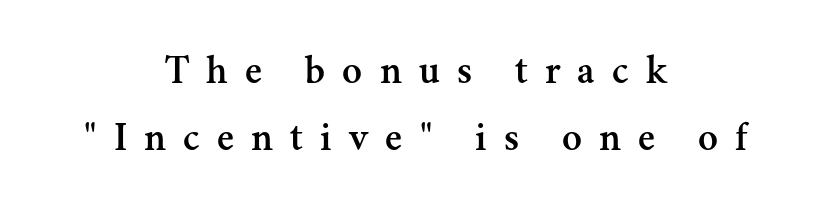
{"serif": "yes", "italic": "no", "width": "normal", "stroke_contrast": "medium", "x_height": "small", "monospaced": "no", "underline": "no", "align": "center", "line_spacing": "normal", "line_spacing_ratio": 1.64, "letter_spacing": "wide", "letter_spacing_em": 0.42, "glyph_px": 41}
